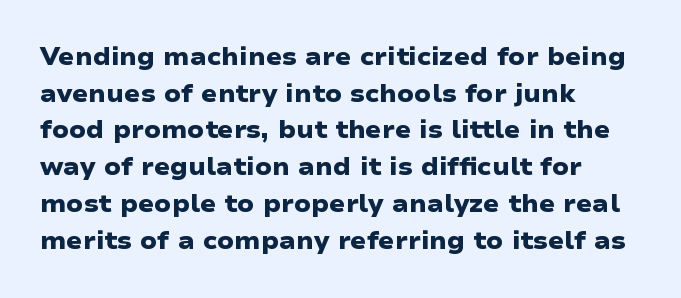
{"bold": "yes", "underline": "no", "align": "left", "line_spacing": "normal", "line_spacing_ratio": 1.53, "letter_spacing": "normal", "letter_spacing_em": 0.0, "glyph_px": 24}
